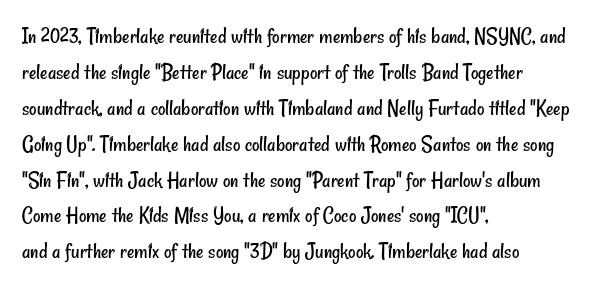
The strokes are not fattened; the text isn't bold. Interline gaps are of average width in this sample. The paragraph has a hard left edge and a soft right edge. The baseline area is clear. The rendering keeps characters at their native spacing.
